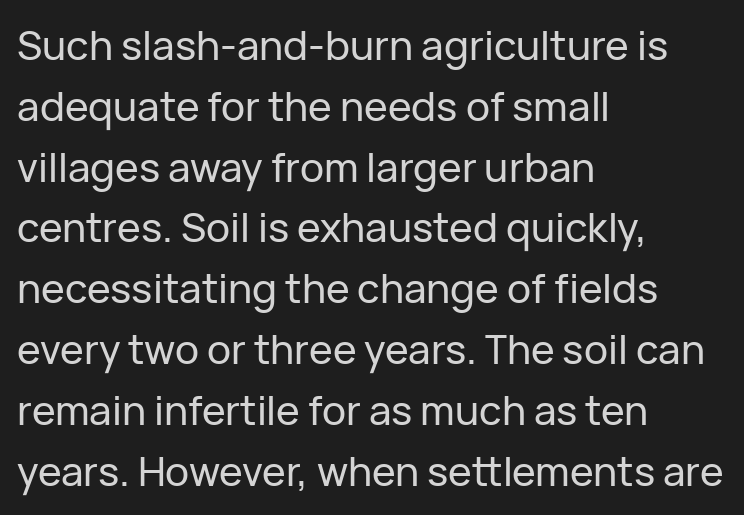
This sample uses plain, unmodified letter spacing. Stroke terminals: plain, sans-serif. Whoever set this chose a conventional vertical rhythm. In terms of posture, this sample is upright.
